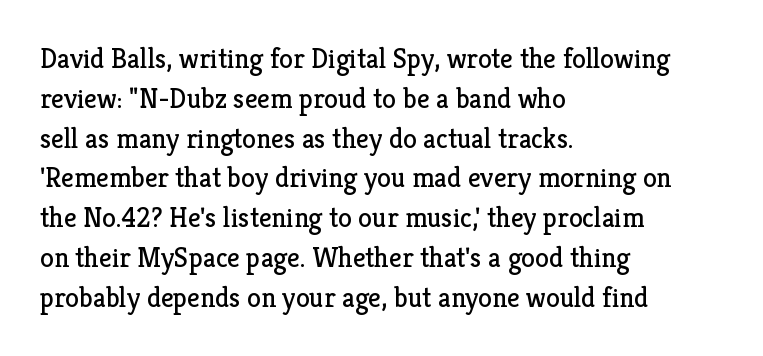
The image shows 28 px regular-weight serif type, upright; set left-aligned, normal line spacing (1.42x), normal letter spacing, not underlined; low stroke contrast and a medium x-height.
